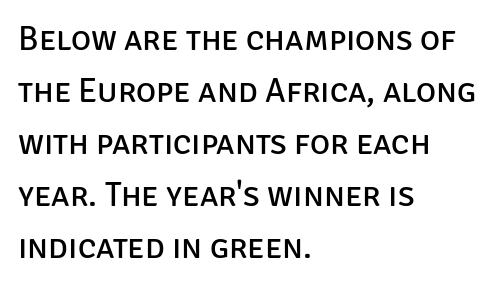
Q: Is the text bold? A: No.
Q: Is the text italic (slanted)? A: No, it is upright.
Q: Is the typeface a serif or a sans-serif typeface? A: Sans-serif.
Q: Is the text underlined? A: No.
Q: How is the paragraph aligned? A: Left-aligned.
Q: Is the spacing between letters normal or unusually wide? A: Normal.
Q: Is the spacing between lines tight, normal or loose? A: Normal.
Q: Width (condensed, normal, or wide)? A: Normal.
Q: Stroke contrast? A: Low.
Q: x-height? A: Large.
Q: Monospaced? A: No.
